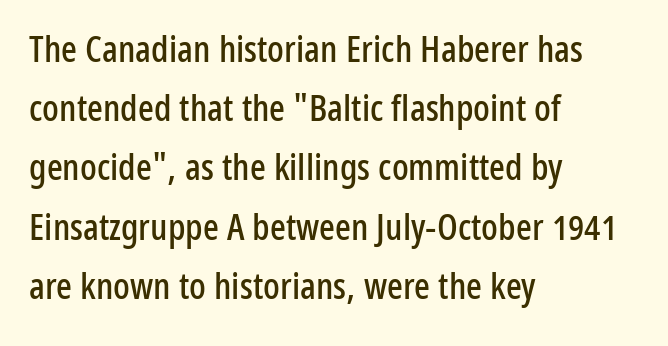
{"serif": "no", "italic": "no", "width": "condensed", "stroke_contrast": "low", "x_height": "medium", "monospaced": "no", "underline": "no", "align": "left", "line_spacing": "normal", "line_spacing_ratio": 1.6, "letter_spacing": "normal", "letter_spacing_em": 0.0, "glyph_px": 37}
